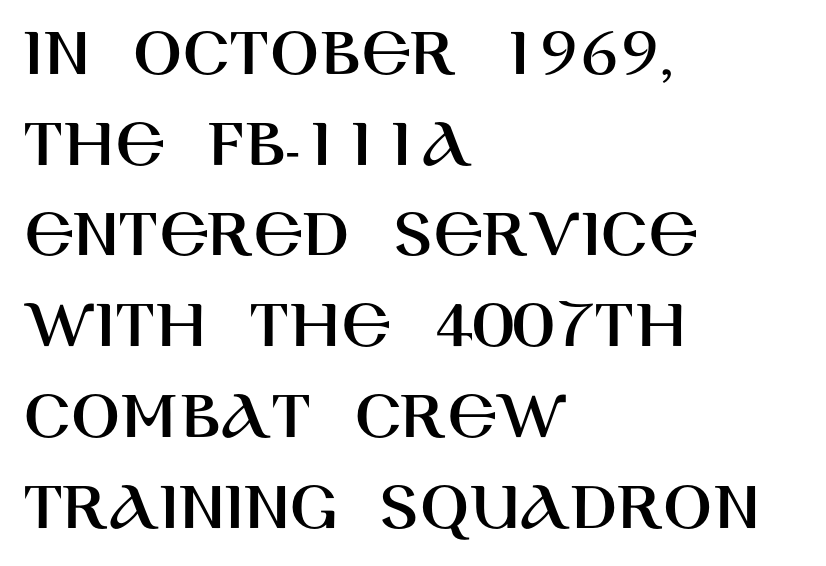
Q: Is the text italic (slanted)? A: No, it is upright.
Q: Is the typeface a serif or a sans-serif typeface? A: Sans-serif.
Q: Is the text underlined? A: No.
Q: How is the paragraph aligned? A: Left-aligned.
Q: Is the spacing between letters normal or unusually wide? A: Normal.
Q: Is the spacing between lines tight, normal or loose? A: Normal.
Q: Width (condensed, normal, or wide)? A: Normal.
Q: Stroke contrast? A: High.
Q: x-height? A: Large.
Q: Monospaced? A: No.
